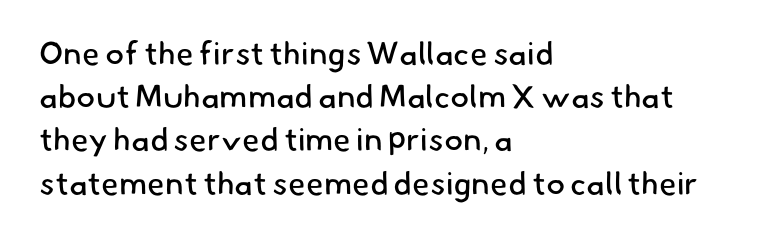
The image shows 32 px regular-weight sans-serif type; set left-aligned, normal line spacing (1.35x), normal letter spacing, not underlined; low stroke contrast and a small x-height.
